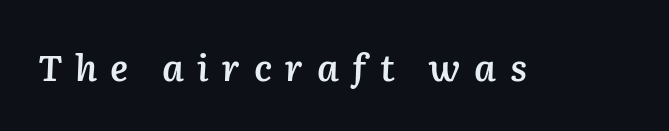
The passage shown is not underscored anywhere. These lines are rendered in a variable-pitch font. These lines were composed using italics. On the weight axis this lands at semibold, roughly 600.
